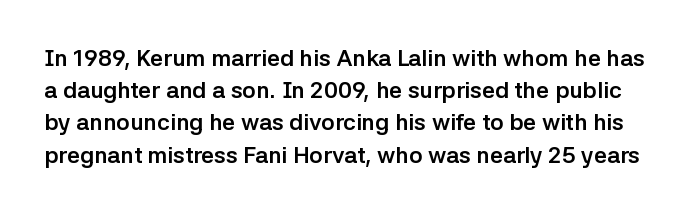
Q: Is the text bold? A: Yes.
Q: Is the text italic (slanted)? A: No, it is upright.
Q: Is the text underlined? A: No.
Q: Is the spacing between letters normal or unusually wide? A: Normal.
Q: Is the spacing between lines tight, normal or loose? A: Normal.
